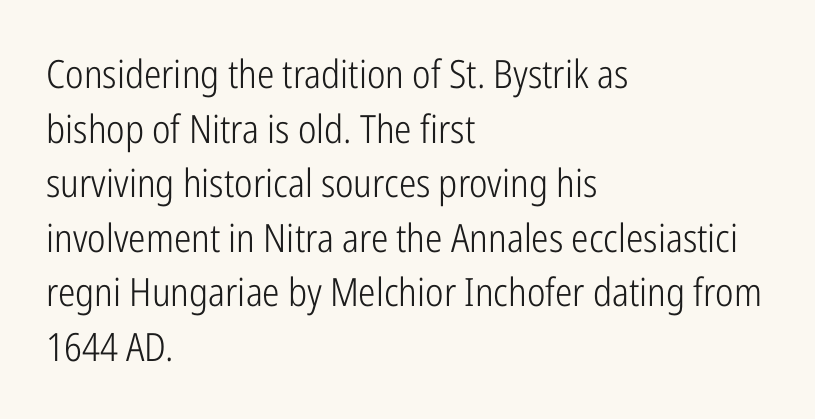
The image shows 39 px light, condensed sans-serif type, upright; set left-aligned, normal line spacing (1.4x), normal letter spacing, not underlined; low stroke contrast and a medium x-height.
